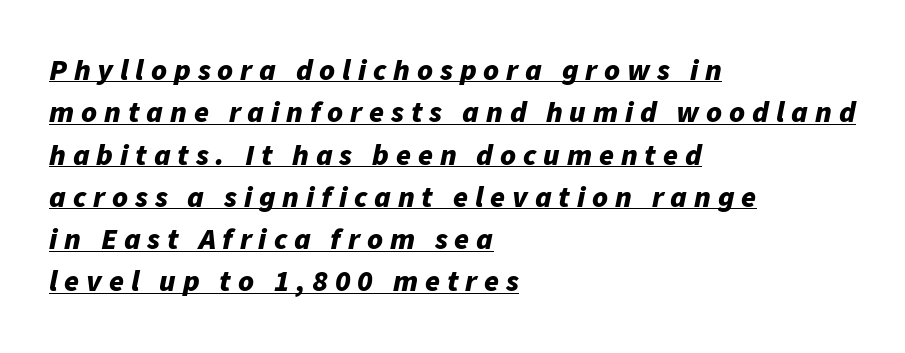
The image shows 30 px bold type, italic (leaning right); set left-aligned, normal line spacing (1.41x), unusually wide letter spacing (+0.23 em), underlined; low stroke contrast and a medium x-height.
